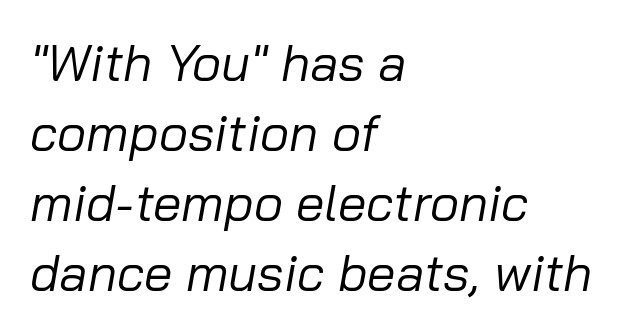
Q: Is the text bold? A: No.
Q: Is the text italic (slanted)? A: Yes, it leans right by about 10 degrees.
Q: Is the text underlined? A: No.
Q: How is the paragraph aligned? A: Left-aligned.
Q: Is the spacing between letters normal or unusually wide? A: Normal.
Q: Is the spacing between lines tight, normal or loose? A: Normal.
Q: Width (condensed, normal, or wide)? A: Normal.
Q: Stroke contrast? A: Low.
Q: x-height? A: Medium.
Q: Monospaced? A: No.
